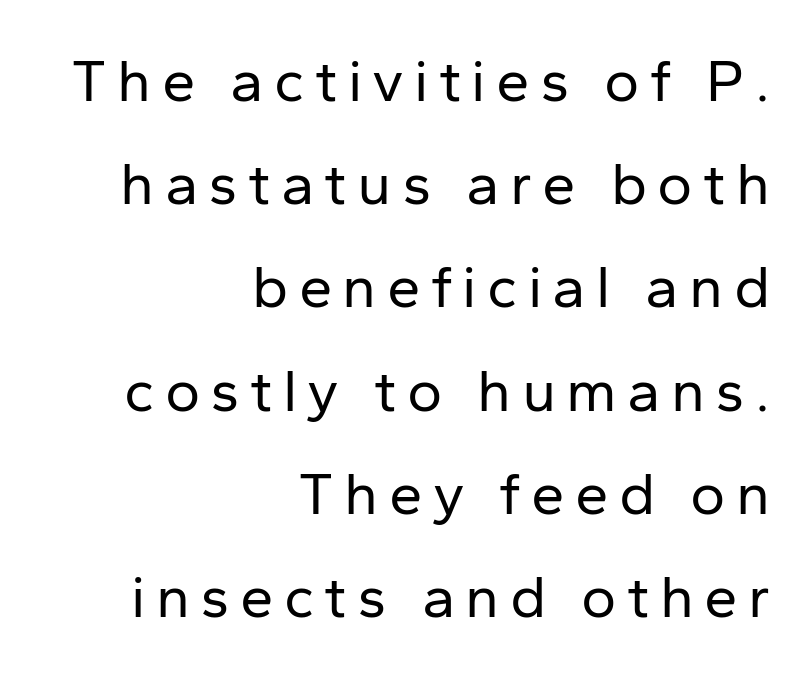
The image shows 60 px regular-weight sans-serif type, upright; set right-aligned, line spacing 1.72x, not underlined; low stroke contrast and a medium x-height.
